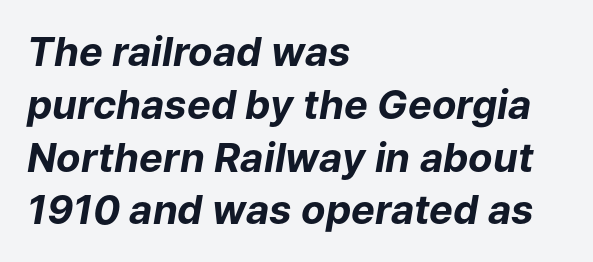
The image shows 40 px bold type, italic (leaning right); set left-aligned, normal line spacing (1.32x), normal letter spacing, not underlined; low stroke contrast and a medium x-height.
